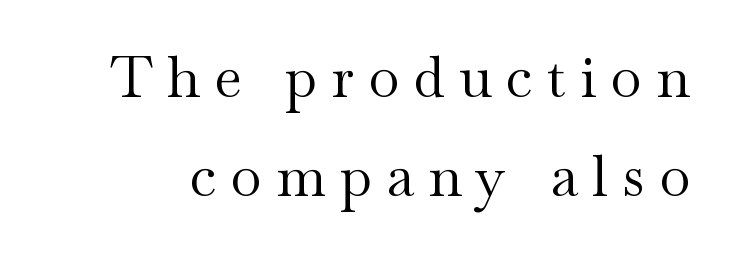
The image shows 57 px regular-weight, wide serif type, upright; set line spacing 1.73x, unusually wide letter spacing (+0.25 em), not underlined; medium stroke contrast and a small x-height.
